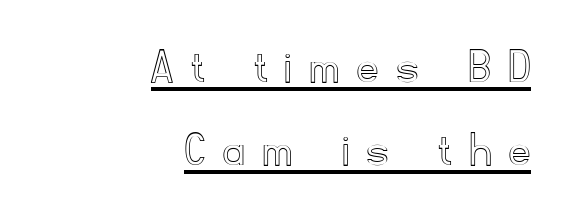
{"italic": "no", "width": "normal", "x_height": "small", "monospaced": "no", "underline": "yes", "align": "right", "line_spacing": "normal", "line_spacing_ratio": 1.63, "letter_spacing": "wide", "letter_spacing_em": 0.37, "glyph_px": 51}
